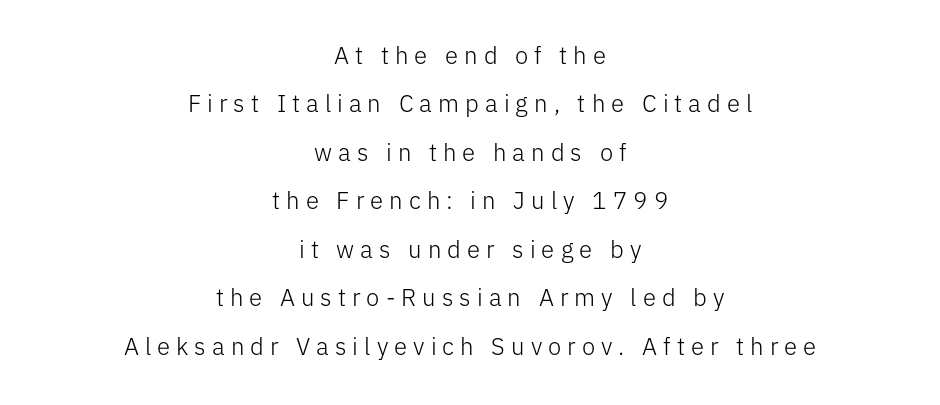
Type without underlining. The passage shown is not bold in any degree. The gaps between neighbouring characters are conspicuously large. Do the letters lean? They stand straight. If you measured baseline to baseline, you'd find a long distance.
